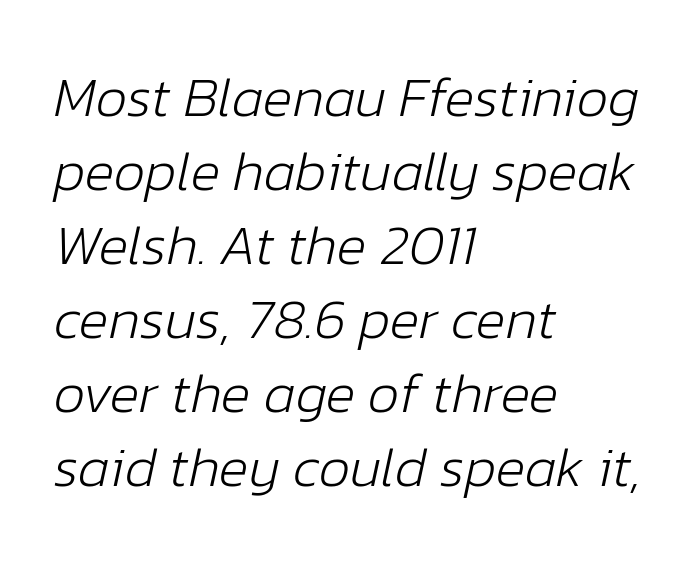
Q: Is the text bold? A: No.
Q: Is the text italic (slanted)? A: Yes, it leans right by about 12 degrees.
Q: Is the text underlined? A: No.
Q: How is the paragraph aligned? A: Left-aligned.
Q: Is the spacing between letters normal or unusually wide? A: Normal.
Q: Is the spacing between lines tight, normal or loose? A: Normal.
Q: Width (condensed, normal, or wide)? A: Normal.
Q: Stroke contrast? A: Low.
Q: x-height? A: Medium.
Q: Monospaced? A: No.
